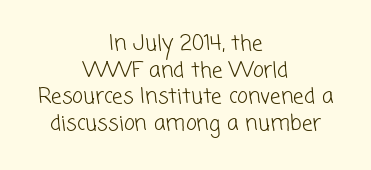
{"bold": "no", "underline": "no", "align": "center", "line_spacing": "normal", "line_spacing_ratio": 1.27, "letter_spacing": "normal", "letter_spacing_em": 0.0, "glyph_px": 21}
